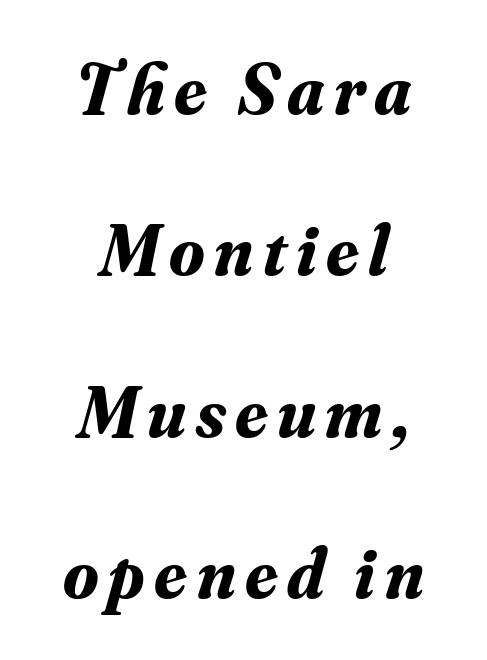
Spacing verdict: proportional, widths tailored to each character. Observe the lean: these are italic letterforms. A great deal of white space separates one row of letters from the next. Underlining? Definitely not there. Is the type bold? Yes — the strokes are clearly thick and heavy. Stroke terminals: seriffed.
